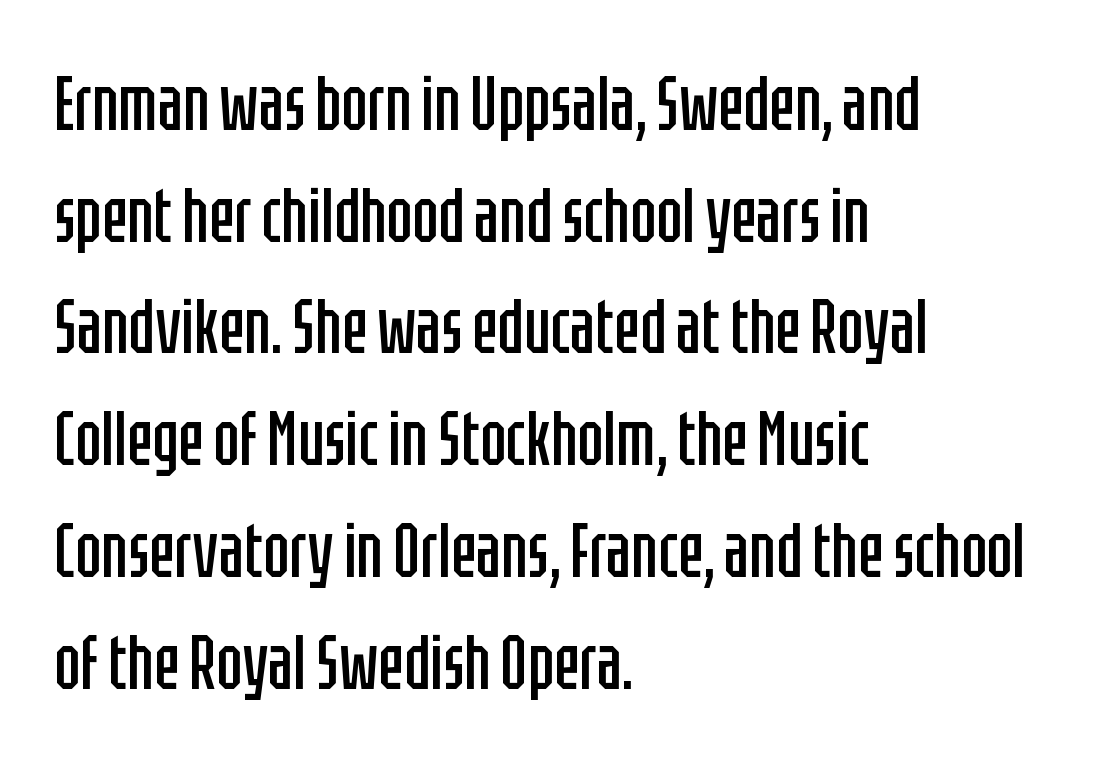
Q: Is the text bold? A: No.
Q: Is the text italic (slanted)? A: No, it is upright.
Q: Is the typeface a serif or a sans-serif typeface? A: Sans-serif.
Q: Is the text underlined? A: No.
Q: How is the paragraph aligned? A: Left-aligned.
Q: Is the spacing between letters normal or unusually wide? A: Normal.
Q: Is the spacing between lines tight, normal or loose? A: Normal.
Q: Width (condensed, normal, or wide)? A: Condensed.
Q: Stroke contrast? A: Low.
Q: x-height? A: Large.
Q: Monospaced? A: No.
